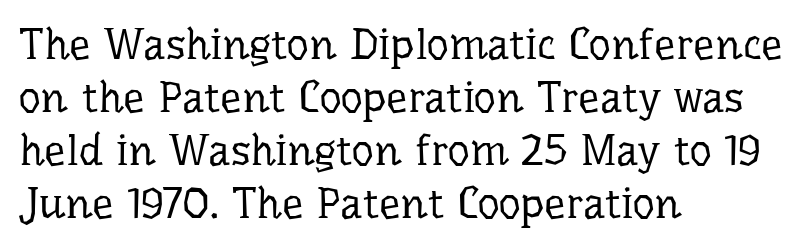
The image shows 43 px regular-weight serif type, upright; set left-aligned, line spacing 1.23x, normal letter spacing, not underlined; low stroke contrast and a medium x-height.
